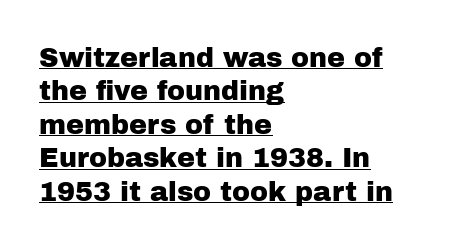
Italic: no, the glyphs are upright roman. The passage shown is underscored from start to finish. Spacing between characters is what you'd get straight out of the box. Which margin do the lines hug? The left one — the right edge is uneven.
